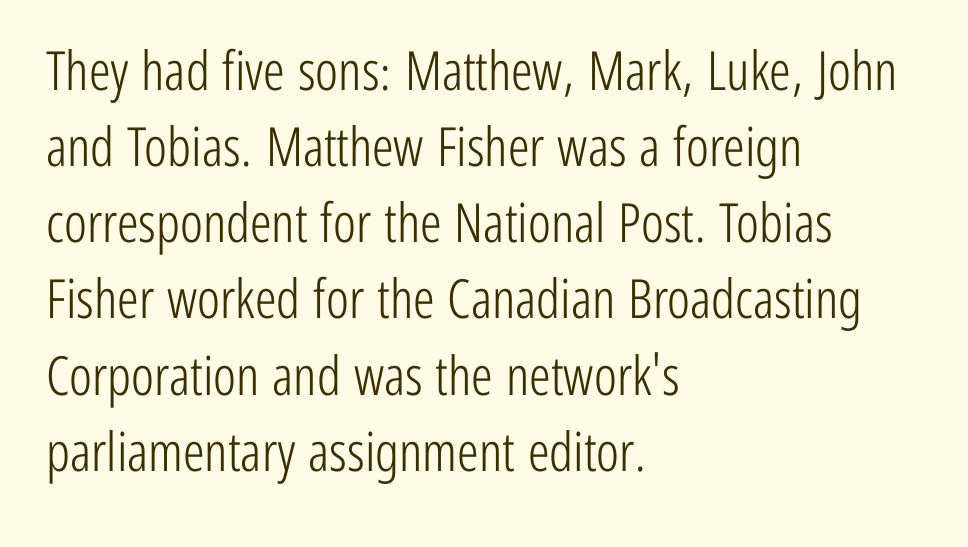
The image shows 54 px light, condensed sans-serif type, upright; set left-aligned, normal line spacing (1.41x), normal letter spacing, not underlined; low stroke contrast and a medium x-height.
